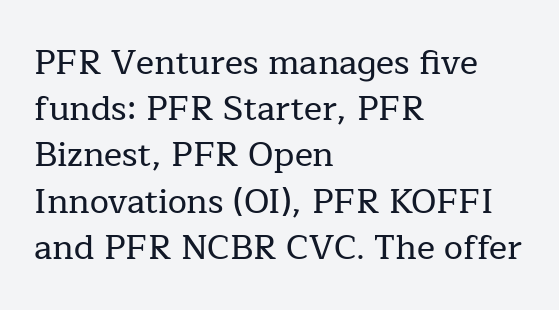
Q: Is the text italic (slanted)? A: No, it is upright.
Q: Is the typeface a serif or a sans-serif typeface? A: Serif.
Q: Is the text underlined? A: No.
Q: How is the paragraph aligned? A: Left-aligned.
Q: Is the spacing between letters normal or unusually wide? A: Normal.
Q: Is the spacing between lines tight, normal or loose? A: Normal.
Q: Width (condensed, normal, or wide)? A: Normal.
Q: Stroke contrast? A: Low.
Q: x-height? A: Medium.
Q: Monospaced? A: No.
